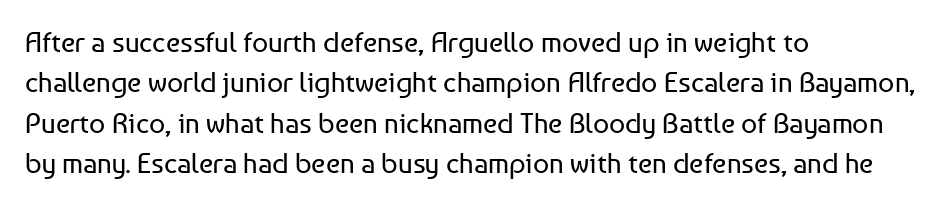
The image shows 28 px regular-weight sans-serif type, upright; set left-aligned, normal line spacing (1.44x), normal letter spacing, not underlined; low stroke contrast and a medium x-height.
